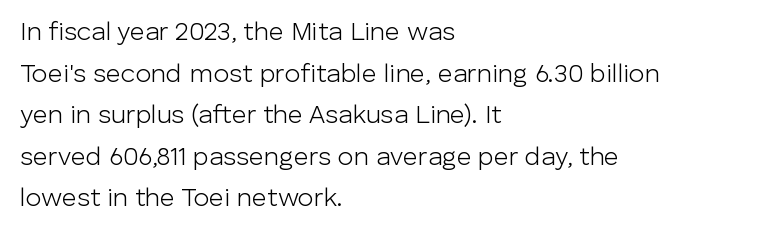
Rule under the text: the space is simply empty. One-word summary of the alignment: left. Stroke thickness stays within the range of a standard reading face or lighter. Rows of type keep a routine distance in the vertical direction. Ascenders rise straight up at ninety degrees. The tracking reads as untouched default to a designer's eye.
